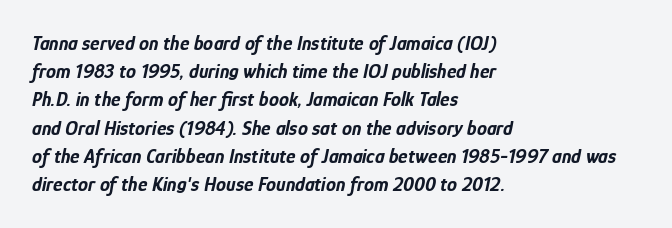
Q: Is the text bold? A: Yes.
Q: Is the text italic (slanted)? A: Yes, it leans right by about 12 degrees.
Q: Is the text underlined? A: No.
Q: How is the paragraph aligned? A: Left-aligned.
Q: Is the spacing between letters normal or unusually wide? A: Normal.
Q: Is the spacing between lines tight, normal or loose? A: Normal.
